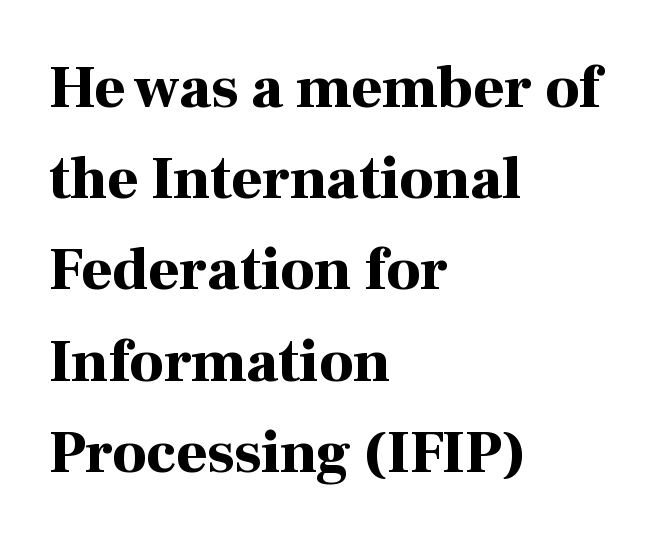
The image shows 60 px bold serif type, upright; set left-aligned, normal line spacing (1.52x), normal letter spacing, not underlined; high stroke contrast and a medium x-height.
